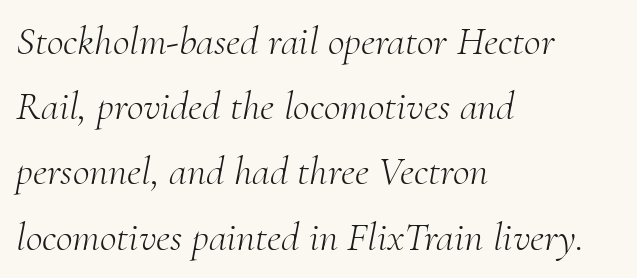
{"serif": "yes", "italic": "yes", "lean": "right", "slant_degrees": 10, "bold": "no", "weight": "light", "width": "normal", "stroke_contrast": "medium", "x_height": "small", "monospaced": "no", "underline": "no", "align": "left", "line_spacing": "normal", "line_spacing_ratio": 1.59, "letter_spacing": "normal", "letter_spacing_em": 0.0, "glyph_px": 41}
